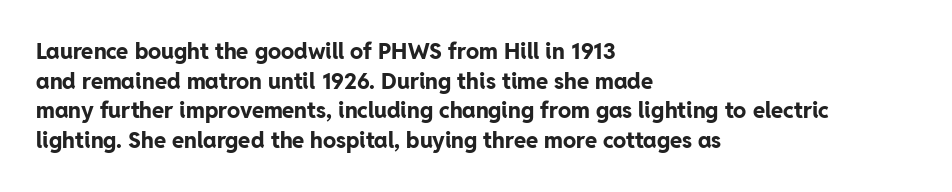
Caption: standard tracking, unaltered. Bold? Absolutely — the strokes are thick and heavy. Where is the straight margin? On the left. The line-height multiplier appears to be the usual default. Underlining? Definitely not there. Upright lettering throughout.
